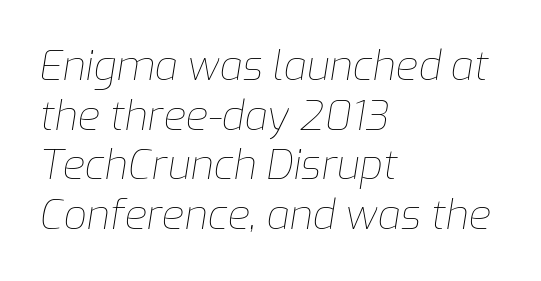
The image shows 41 px thin type, italic (leaning right); set left-aligned, line spacing 1.21x, normal letter spacing, not underlined; low stroke contrast and a medium x-height.
